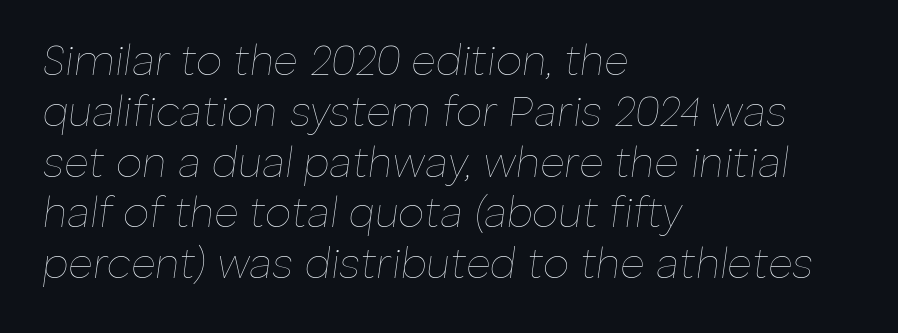
Beneath every word, the page is bare. The lines are quadded left. The lettering tilts uniformly, giving the passage an italic look. Here the glyphs are tracked normally, forming tight word shapes.
